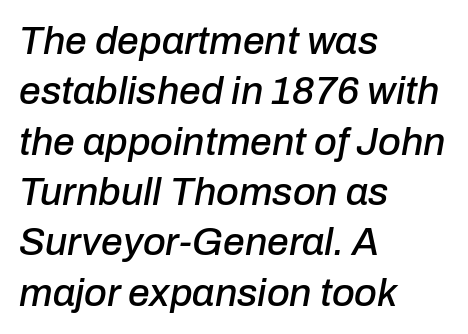
The string is rendered with underlining switched off. The letters advance in unequal steps, a hallmark of proportional type. This rendering uses left alignment, leaving the right contour irregular. Does extra space separate the letters? No, they use regular spacing.
